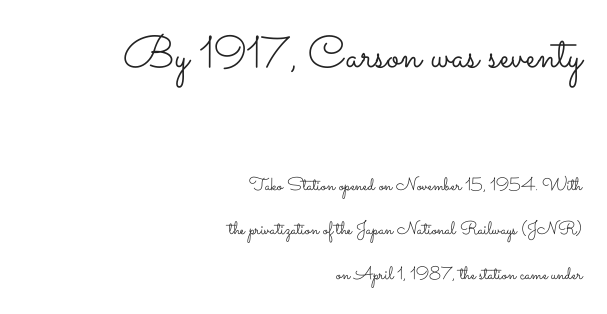
Q: Is the text bold? A: No.
Q: Is the text italic (slanted)? A: Yes.
Q: Is the text underlined? A: No.
Q: How is the paragraph aligned? A: Right-aligned.
Q: Is the spacing between letters normal or unusually wide? A: Normal.
Q: Is the spacing between lines tight, normal or loose? A: Loose.
Q: Which block of text is set in a larger size, the first (top) or the second (bottom)? A: The first (top) one.
Q: Width (condensed, normal, or wide)? A: Wide.
Q: Stroke contrast? A: Low.
Q: x-height? A: Small.
Q: Monospaced? A: No.
